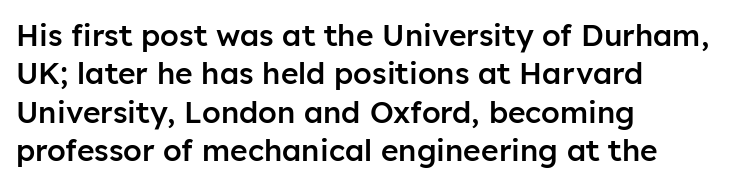
{"serif": "no", "italic": "no", "bold": "semi", "weight": "semibold", "width": "normal", "stroke_contrast": "low", "x_height": "medium", "monospaced": "no", "underline": "no", "align": "left", "line_spacing": "normal", "line_spacing_ratio": 1.28, "letter_spacing": "normal", "letter_spacing_em": 0.0, "glyph_px": 30}
